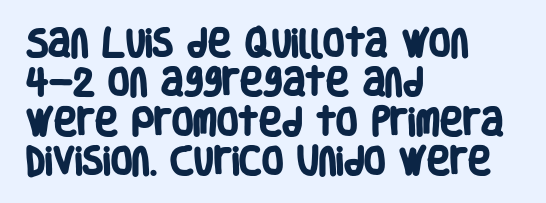
The image shows 31 px heavy, condensed sans-serif type; set left-aligned, normal line spacing (1.27x), normal letter spacing, not underlined; low stroke contrast and a large x-height.
